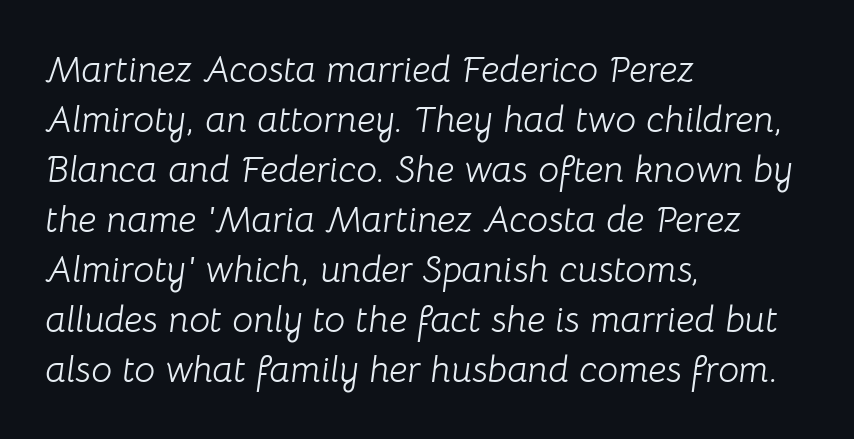
{"italic": "yes", "lean": "right", "slant_degrees": 8, "bold": "no", "weight": "light", "width": "normal", "stroke_contrast": "low", "x_height": "medium", "monospaced": "no", "underline": "no", "align": "left", "line_spacing": "normal", "line_spacing_ratio": 1.35, "letter_spacing": "normal", "letter_spacing_em": 0.0, "glyph_px": 37}
